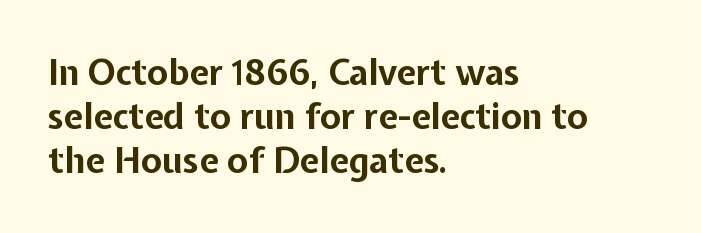
Q: Is the text bold? A: Yes.
Q: Is the text italic (slanted)? A: No, it is upright.
Q: Is the typeface a serif or a sans-serif typeface? A: Sans-serif.
Q: Is the text underlined? A: No.
Q: How is the paragraph aligned? A: Left-aligned.
Q: Is the spacing between letters normal or unusually wide? A: Normal.
Q: Is the spacing between lines tight, normal or loose? A: Normal.
Q: Width (condensed, normal, or wide)? A: Normal.
Q: Stroke contrast? A: Low.
Q: x-height? A: Medium.
Q: Monospaced? A: No.
